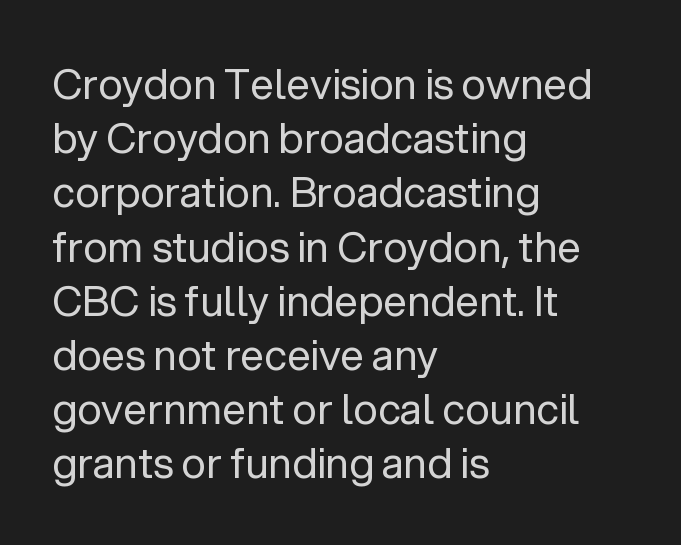
The strokes carry an ordinary text weight at most. Descenders hang freely into open space. Where is the straight margin? On the left. Each letter keeps its own natural width here, so spacing adapts to shape. Is the letter spacing exaggerated? No — it looks like the ordinary default. How would I describe the line gaps? Plain and ordinary.
